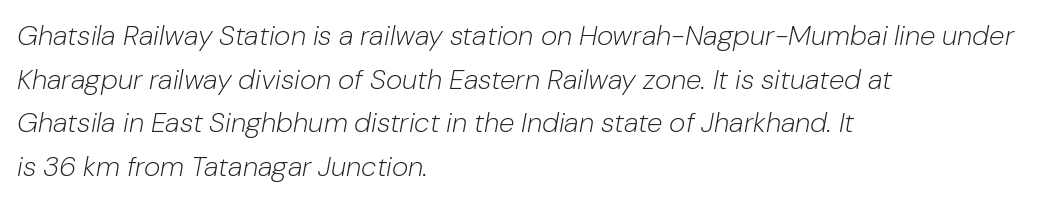
The glyphs look as if they've been sheared to an angle. Is this a fixed-width face? No — the glyphs have proportional, varying widths. Characters follow at the spacing the type designer built in. Lines of text with bare space underneath. No letter is thick-stroked: the sample isn't bold. Horizontal bands of white between lines are of average thickness.
